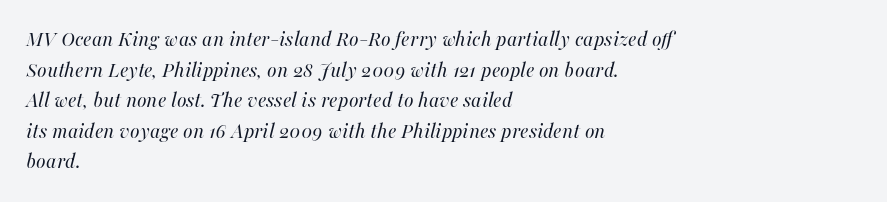
The image shows 22 px text type, italic (leaning right); set left-aligned, normal line spacing (1.39x), normal letter spacing, not underlined.
